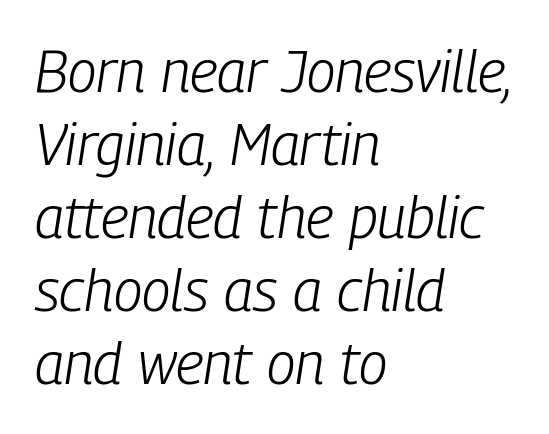
{"italic": "yes", "lean": "right", "slant_degrees": 9, "bold": "no", "weight": "light", "width": "condensed", "stroke_contrast": "low", "x_height": "medium", "monospaced": "no", "underline": "no", "align": "left", "line_spacing": "normal", "line_spacing_ratio": 1.26, "letter_spacing": "normal", "letter_spacing_em": 0.0, "glyph_px": 58}
